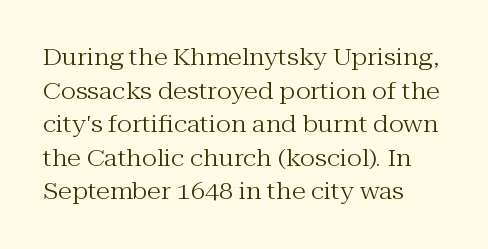
{"italic": "no", "bold": "no", "underline": "no", "align": "left", "line_spacing": "normal", "line_spacing_ratio": 1.46, "letter_spacing": "normal", "letter_spacing_em": 0.0, "glyph_px": 23}
